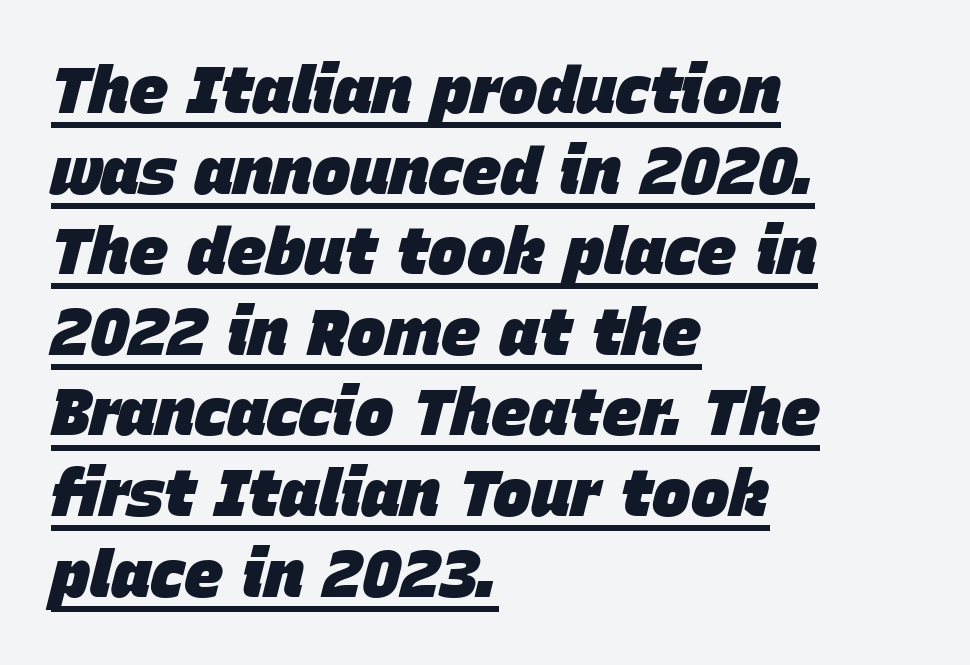
Q: Is the text bold? A: Yes.
Q: Is the text italic (slanted)? A: Yes, it leans right by about 15 degrees.
Q: Is the text underlined? A: Yes.
Q: How is the paragraph aligned? A: Left-aligned.
Q: Is the spacing between letters normal or unusually wide? A: Normal.
Q: Width (condensed, normal, or wide)? A: Normal.
Q: Stroke contrast? A: Low.
Q: x-height? A: Large.
Q: Monospaced? A: No.
